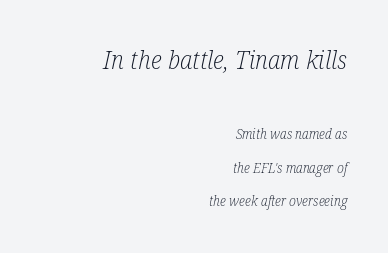
The image shows 26 px text type, italic (leaning right); set right-aligned, loose line spacing (2.4x), normal letter spacing, not underlined; the first (top) block is 1.86x larger.
